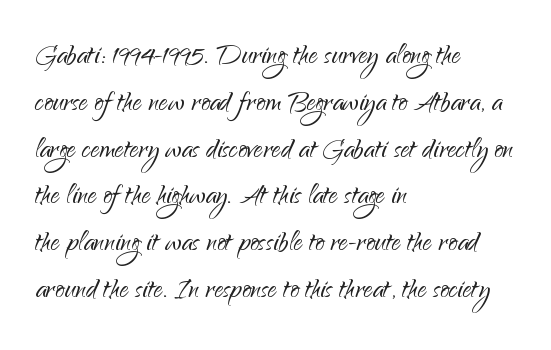
{"serif": "no", "bold": "no", "weight": "light", "width": "normal", "stroke_contrast": "low", "x_height": "small", "monospaced": "no", "underline": "no", "align": "left", "line_spacing": "normal", "line_spacing_ratio": 1.3, "letter_spacing": "normal", "letter_spacing_em": 0.0, "glyph_px": 36}
